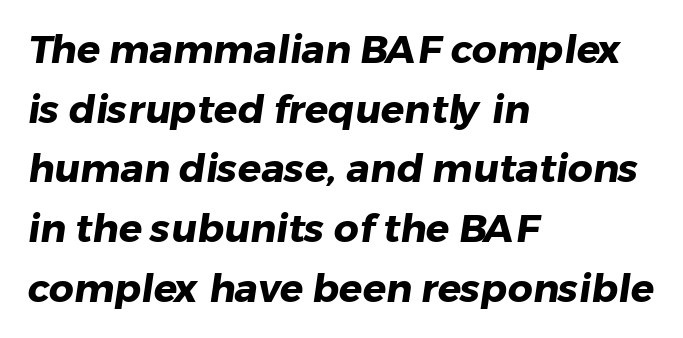
Look at the tracking — it's just the regular setting, nothing added. This rendering features lettering with no underline. The rendering uses natural spacing where letterforms have individual widths. Heavy-handed strokes throughout: this text is bold.
